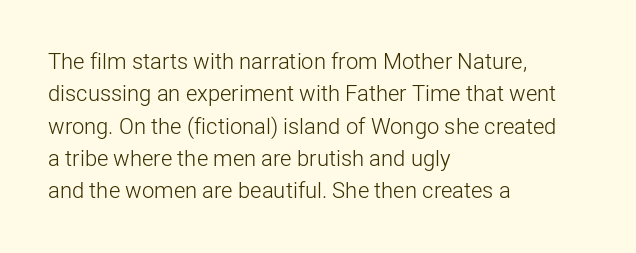
Q: Is the text bold? A: No.
Q: Is the text italic (slanted)? A: No, it is upright.
Q: Is the text underlined? A: No.
Q: How is the paragraph aligned? A: Left-aligned.
Q: Is the spacing between letters normal or unusually wide? A: Normal.
Q: Is the spacing between lines tight, normal or loose? A: Normal.
